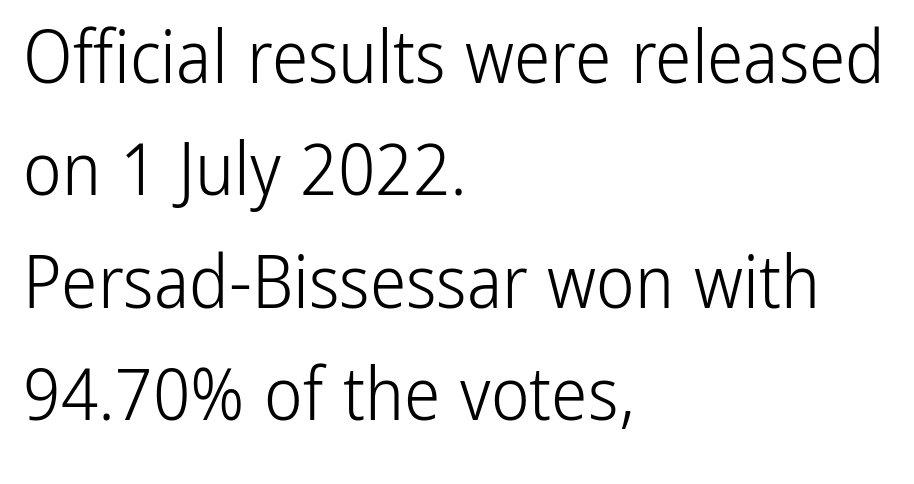
Q: Is the text bold? A: No.
Q: Is the text italic (slanted)? A: No, it is upright.
Q: Is the typeface a serif or a sans-serif typeface? A: Sans-serif.
Q: Is the text underlined? A: No.
Q: How is the paragraph aligned? A: Left-aligned.
Q: Is the spacing between letters normal or unusually wide? A: Normal.
Q: Is the spacing between lines tight, normal or loose? A: Normal.
Q: Width (condensed, normal, or wide)? A: Condensed.
Q: Stroke contrast? A: Low.
Q: x-height? A: Medium.
Q: Monospaced? A: No.
